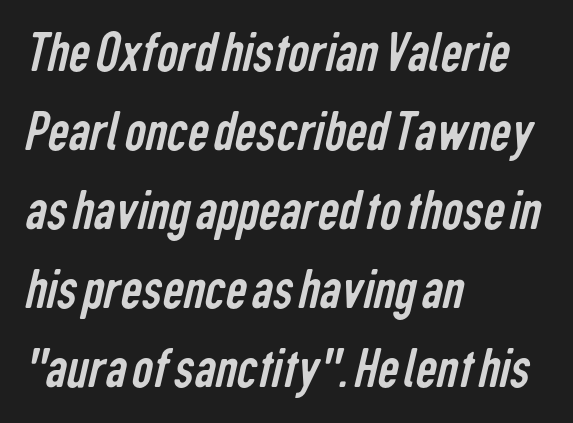
Rule under the text: the space is simply empty. One-word summary of the alignment: left. Regarding leading, the lines here are spaced in the standard way. Compared with a typical body face, this is equally light or lighter still. The face used here is a sans, in the tradition of grotesques and geometrics. The rendering uses natural spacing where letterforms have individual widths.
